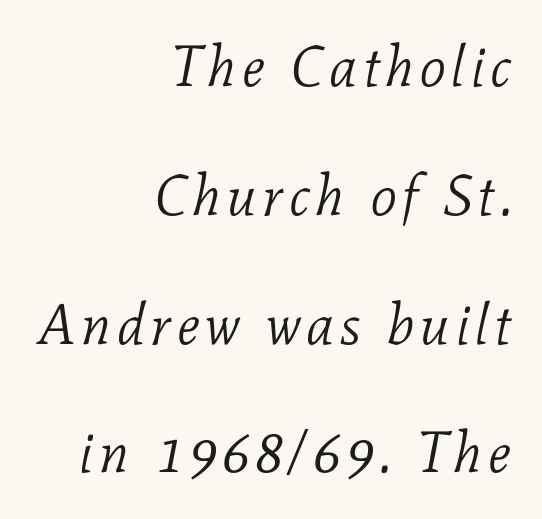
The image shows 57 px light serif type, italic (leaning right); set right-aligned, loose line spacing (2.26x), not underlined; low stroke contrast and a medium x-height.
